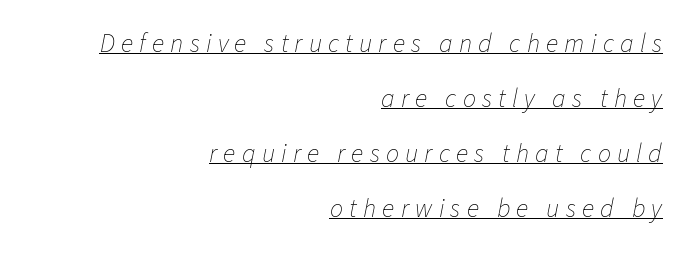
The image shows 26 px text type, italic (leaning right); set right-aligned, loose line spacing (2.11x), unusually wide letter spacing (+0.24 em), underlined.
